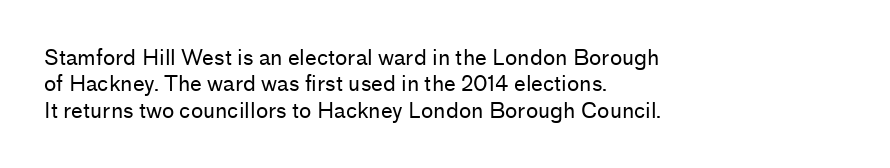
The image shows 21 px text type, upright; set left-aligned, normal line spacing (1.26x), normal letter spacing, not underlined.
